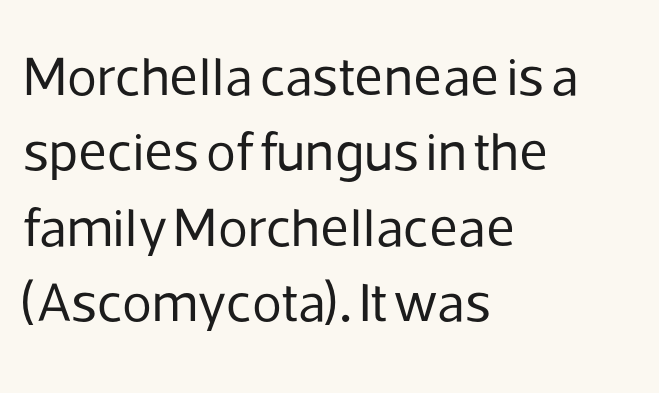
The image shows 55 px regular-weight sans-serif type, upright; set left-aligned, normal line spacing (1.37x), normal letter spacing, not underlined; low stroke contrast and a medium x-height.
